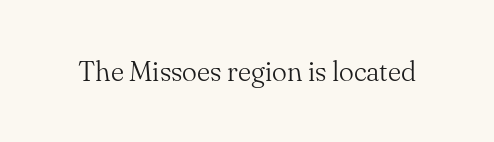
{"serif": "yes", "italic": "no", "bold": "no", "weight": "light", "width": "normal", "stroke_contrast": "medium", "x_height": "small", "monospaced": "no", "underline": "no", "letter_spacing": "normal", "letter_spacing_em": 0.0, "glyph_px": 28}
